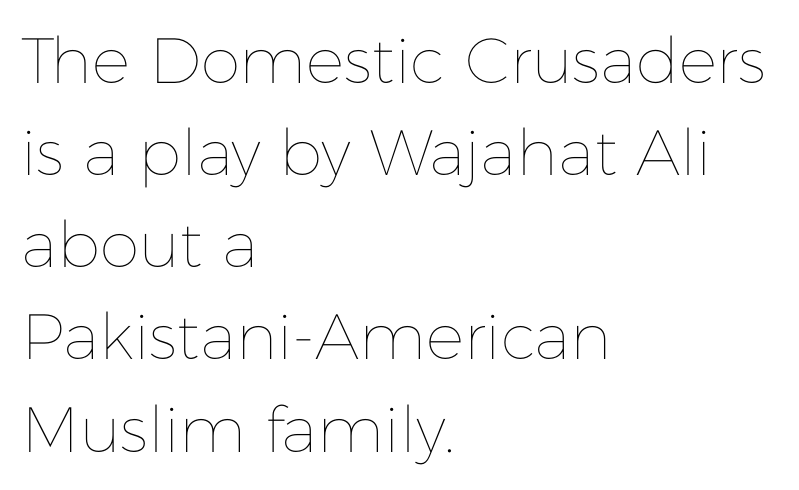
The passage shown is not bold in any degree. Check the space under the baseline: it is left empty. Which margin do the lines hug? The left one — the right edge is uneven. Vertically, the passage feels balanced, rows spaced as you'd expect.
